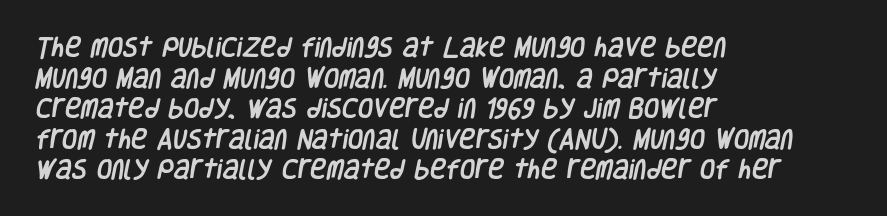
Q: Is the text underlined? A: No.
Q: How is the paragraph aligned? A: Left-aligned.
Q: Is the spacing between letters normal or unusually wide? A: Normal.
Q: Is the spacing between lines tight, normal or loose? A: Normal.
